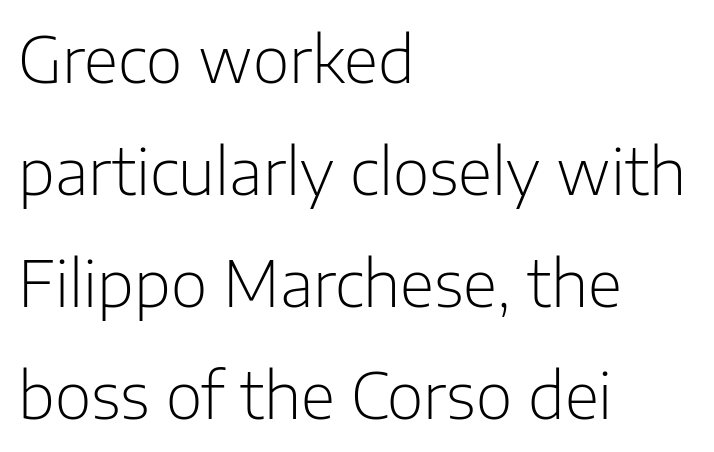
{"serif": "no", "italic": "no", "bold": "no", "weight": "light", "width": "normal", "stroke_contrast": "low", "x_height": "medium", "monospaced": "no", "underline": "no", "align": "left", "line_spacing_ratio": 1.78, "letter_spacing": "normal", "letter_spacing_em": 0.0, "glyph_px": 63}
